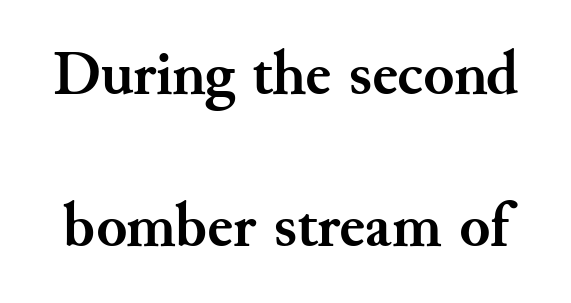
Check where the strokes stop: tiny serifs finish them off. Stroke thickness is high; the sample reads as a true bold. Is this a fixed-width face? No — the glyphs have proportional, varying widths. Is there any slant? The stems are plumb.
